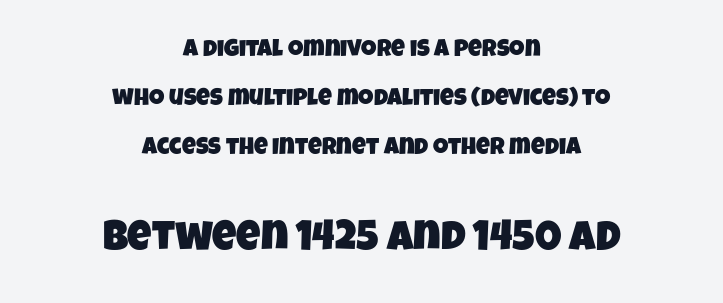
The image shows 42 px condensed sans-serif type; set centered, loose line spacing (2.05x), normal letter spacing, not underlined; the second (bottom) block is 1.75x larger; low stroke contrast and a large x-height.
